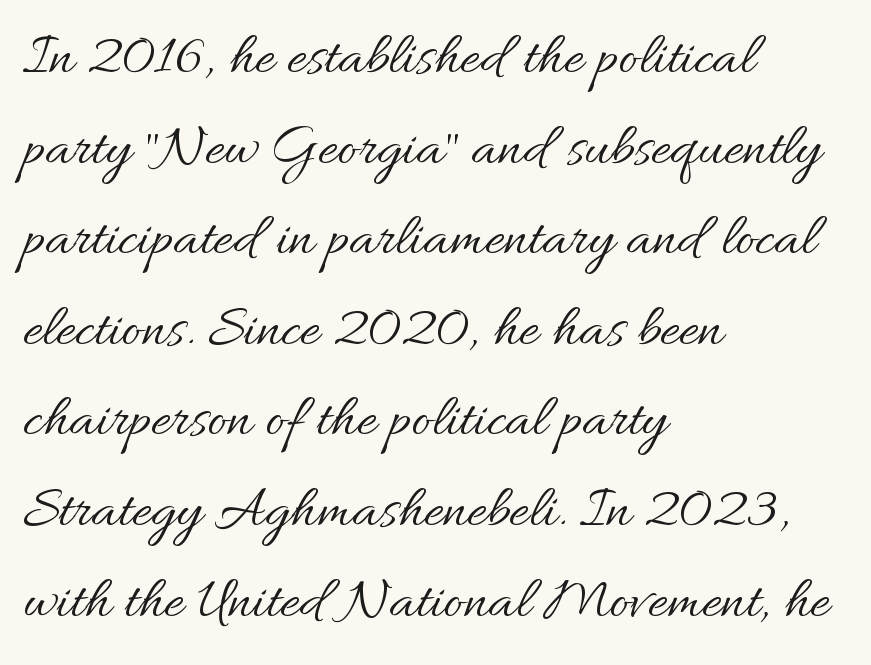
Type without underlining. One-word summary of the alignment: left. No letter is thick-stroked: the sample isn't bold. Think of a printed novel: that variable character pitch is what you see here. Quick note: interline space is typical. Short note: letters normally spaced.
